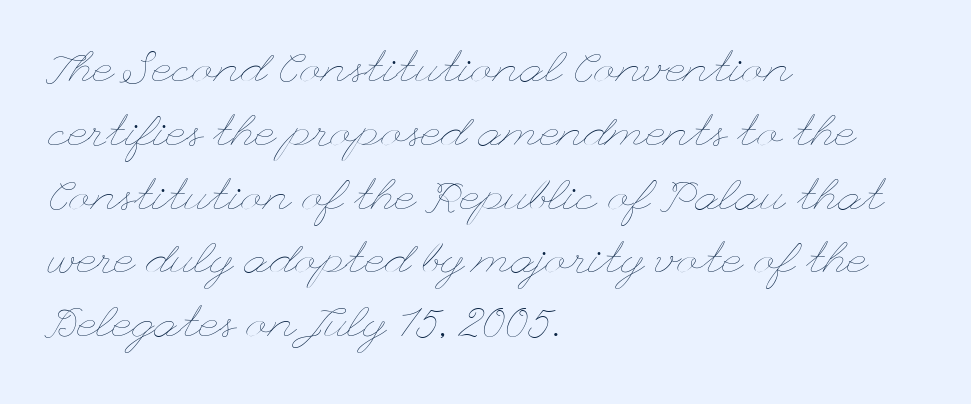
The image shows 44 px thin, wide type; set left-aligned, normal line spacing (1.45x), normal letter spacing, not underlined; low stroke contrast and a small x-height.
